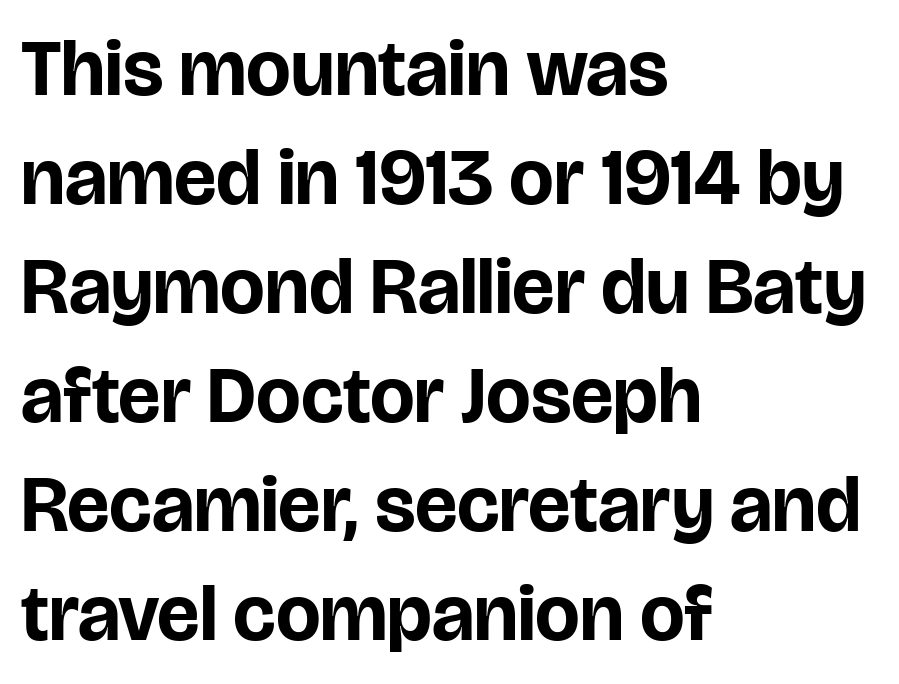
The image shows 79 px bold sans-serif type, upright; set left-aligned, normal line spacing (1.38x), normal letter spacing, not underlined; low stroke contrast and a large x-height.
